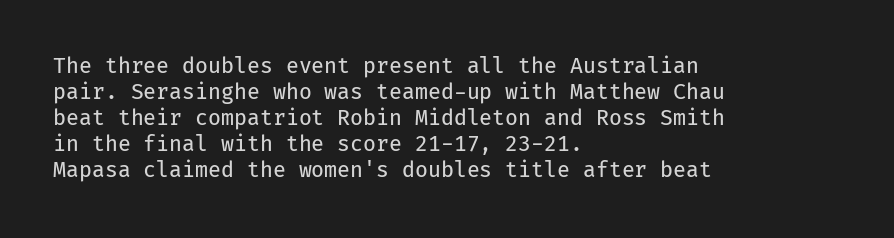
{"italic": "no", "bold": "no", "underline": "no", "align": "left", "line_spacing_ratio": 1.24, "letter_spacing": "normal", "letter_spacing_em": 0.0, "glyph_px": 21}
